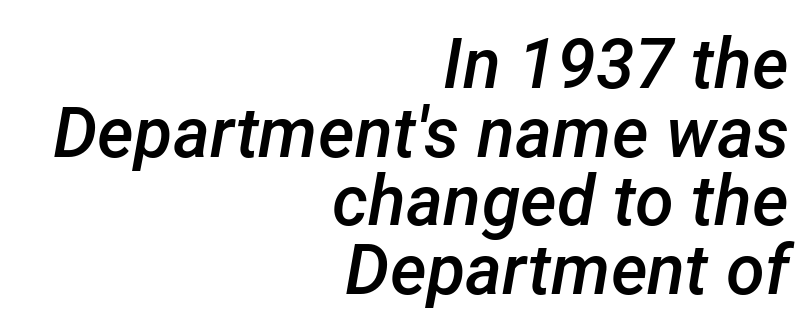
Q: Is the text bold? A: Semi-bold.
Q: Is the text italic (slanted)? A: Yes, it leans right by about 12 degrees.
Q: Is the text underlined? A: No.
Q: How is the paragraph aligned? A: Right-aligned.
Q: Is the spacing between letters normal or unusually wide? A: Normal.
Q: Is the spacing between lines tight, normal or loose? A: Tight.
Q: Width (condensed, normal, or wide)? A: Normal.
Q: Stroke contrast? A: Low.
Q: x-height? A: Medium.
Q: Monospaced? A: No.
